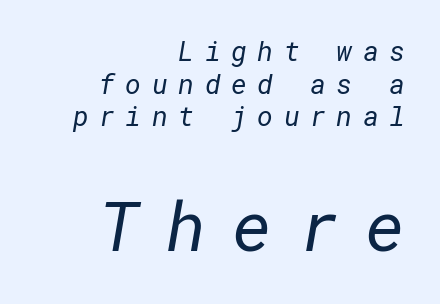
The image shows 68 px regular-weight sans-serif type; set right-aligned, line spacing 1.21x, unusually wide letter spacing (+0.39 em), not underlined; the second (bottom) block is 2.52x larger; low stroke contrast and a medium x-height.
